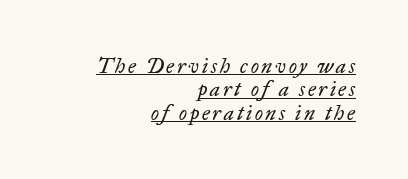
Q: Is the text bold? A: No.
Q: Is the text italic (slanted)? A: Yes, it leans right by about 17 degrees.
Q: Is the text underlined? A: Yes.
Q: How is the paragraph aligned? A: Right-aligned.
Q: Is the spacing between lines tight, normal or loose? A: Tight.
